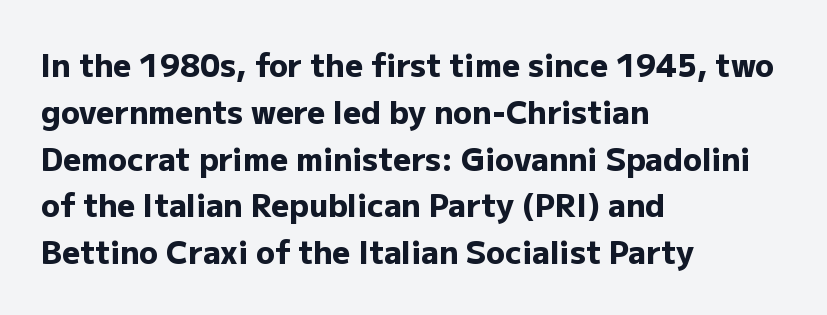
The image shows 31 px heavy sans-serif type, upright; set left-aligned, normal line spacing (1.51x), normal letter spacing, not underlined; low stroke contrast and a medium x-height.
